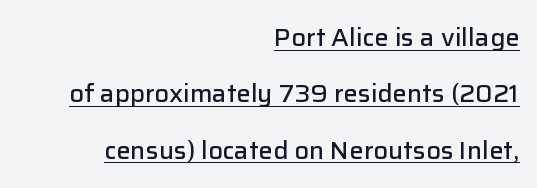
The image shows 24 px text type, upright; set right-aligned, loose line spacing (2.35x), normal letter spacing, underlined.
